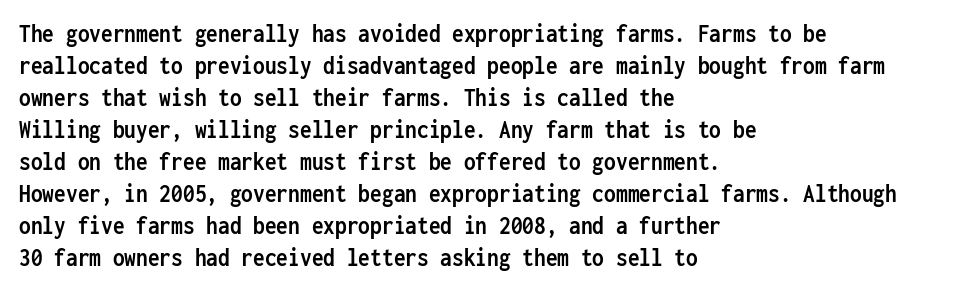
Q: Is the text bold? A: Yes.
Q: Is the text italic (slanted)? A: No, it is upright.
Q: Is the text underlined? A: No.
Q: How is the paragraph aligned? A: Left-aligned.
Q: Is the spacing between letters normal or unusually wide? A: Normal.
